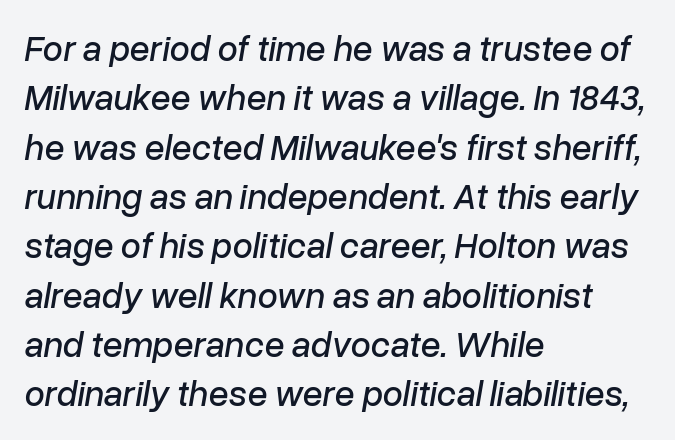
Q: Is the text italic (slanted)? A: Yes, it leans right by about 10 degrees.
Q: Is the text underlined? A: No.
Q: How is the paragraph aligned? A: Left-aligned.
Q: Is the spacing between letters normal or unusually wide? A: Normal.
Q: Is the spacing between lines tight, normal or loose? A: Normal.
Q: Width (condensed, normal, or wide)? A: Normal.
Q: Stroke contrast? A: Low.
Q: x-height? A: Medium.
Q: Monospaced? A: No.
